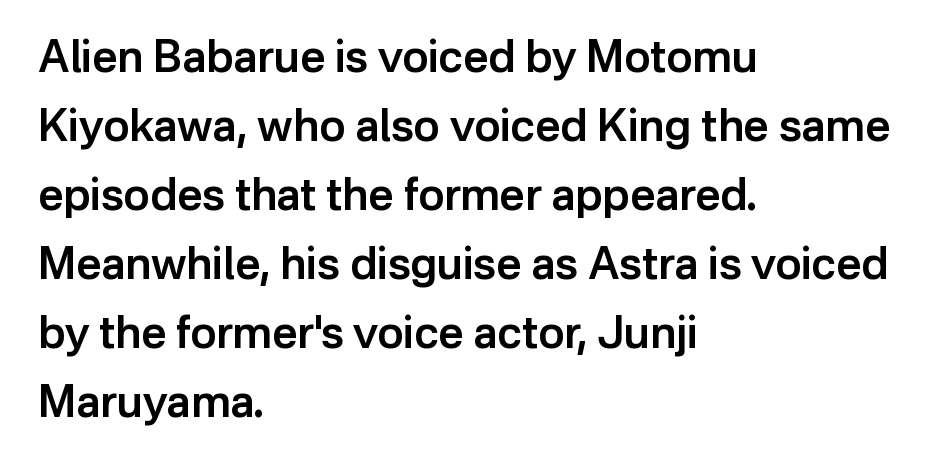
{"serif": "no", "italic": "no", "bold": "semi", "weight": "semibold", "width": "normal", "stroke_contrast": "low", "x_height": "medium", "monospaced": "no", "underline": "no", "align": "left", "line_spacing": "normal", "line_spacing_ratio": 1.57, "letter_spacing": "normal", "letter_spacing_em": 0.0, "glyph_px": 44}
